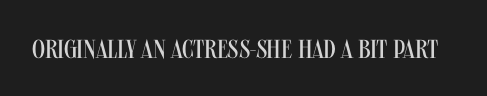
The image shows 26 px text type, upright; set normal letter spacing, not underlined.
